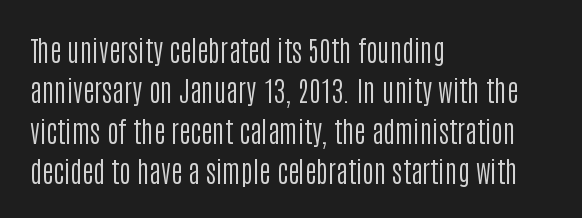
Q: Is the text bold? A: No.
Q: Is the text italic (slanted)? A: No, it is upright.
Q: Is the typeface a serif or a sans-serif typeface? A: Sans-serif.
Q: Is the text underlined? A: No.
Q: How is the paragraph aligned? A: Left-aligned.
Q: Is the spacing between letters normal or unusually wide? A: Normal.
Q: Is the spacing between lines tight, normal or loose? A: Normal.
Q: Width (condensed, normal, or wide)? A: Condensed.
Q: Stroke contrast? A: Low.
Q: x-height? A: Large.
Q: Monospaced? A: No.
